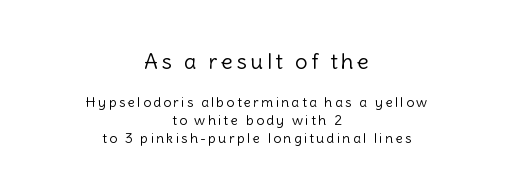
Q: Is the text bold? A: No.
Q: Is the text italic (slanted)? A: No, it is upright.
Q: Is the text underlined? A: No.
Q: How is the paragraph aligned? A: Centered.
Q: Is the spacing between lines tight, normal or loose? A: Normal.
Q: Which block of text is set in a larger size, the first (top) or the second (bottom)? A: The first (top) one.
